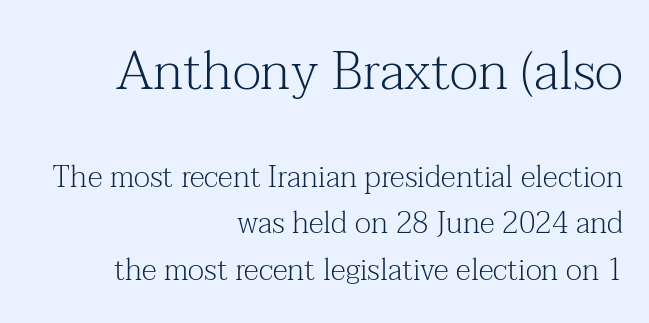
The image shows 53 px light serif type, upright; set right-aligned, normal line spacing (1.55x), normal letter spacing, not underlined; the first (top) block is 1.77x larger; medium stroke contrast and a medium x-height.
